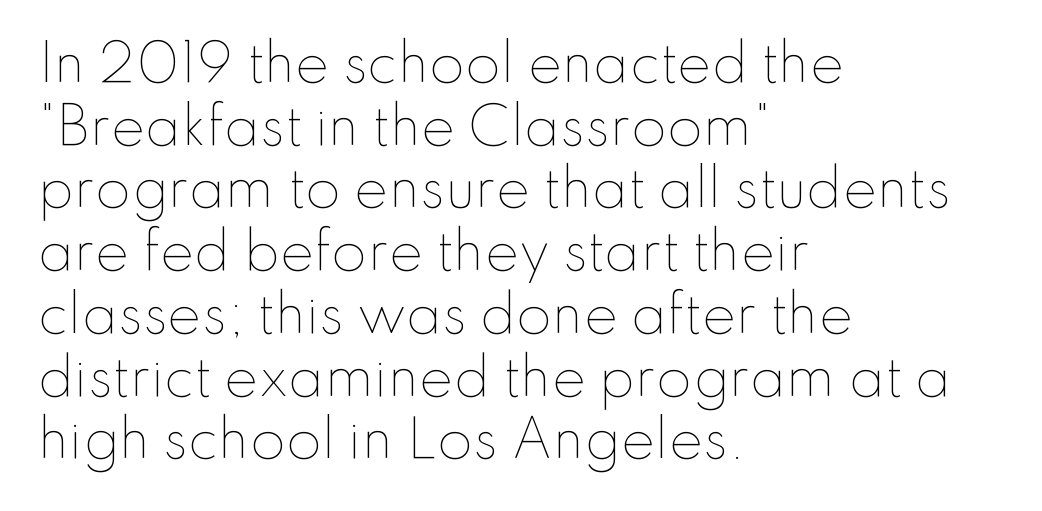
Q: Is the text bold? A: No.
Q: Is the text italic (slanted)? A: No, it is upright.
Q: Is the text underlined? A: No.
Q: How is the paragraph aligned? A: Left-aligned.
Q: Is the spacing between letters normal or unusually wide? A: Normal.
Q: Width (condensed, normal, or wide)? A: Normal.
Q: Stroke contrast? A: Low.
Q: x-height? A: Small.
Q: Monospaced? A: No.
